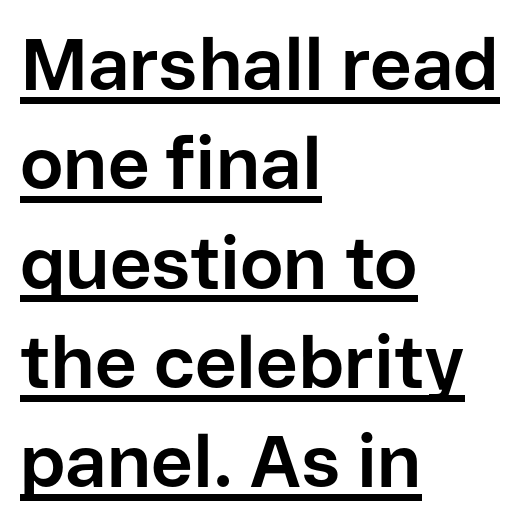
Q: Is the text bold? A: Yes.
Q: Is the text italic (slanted)? A: No, it is upright.
Q: Is the typeface a serif or a sans-serif typeface? A: Sans-serif.
Q: Is the text underlined? A: Yes.
Q: How is the paragraph aligned? A: Left-aligned.
Q: Is the spacing between letters normal or unusually wide? A: Normal.
Q: Is the spacing between lines tight, normal or loose? A: Normal.
Q: Width (condensed, normal, or wide)? A: Normal.
Q: Stroke contrast? A: Low.
Q: x-height? A: Medium.
Q: Monospaced? A: No.
